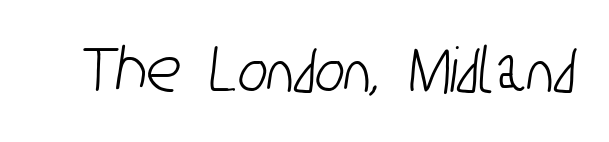
The image shows 70 px condensed sans-serif type; set normal letter spacing, not underlined; low stroke contrast and a medium x-height.
